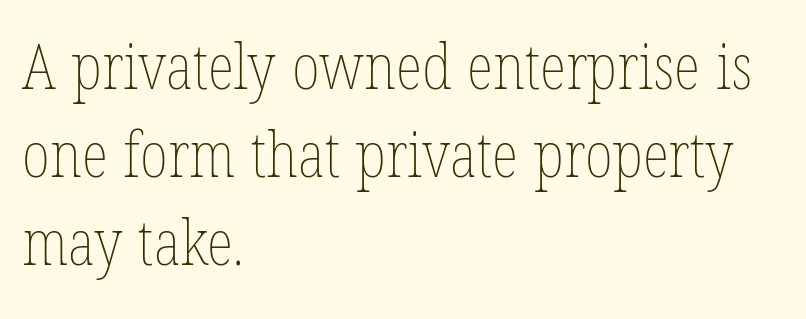
The typesetting does not lean heavy: it is not bold. Is the letter spacing exaggerated? No — it looks like the ordinary default. Only glyphs here, with clear space below each row. The compositor pushed each line to the left boundary. Honestly, the row spacing looks completely unremarkable. This sample uses an upright cut, with every glyph sitting square on the baseline.
